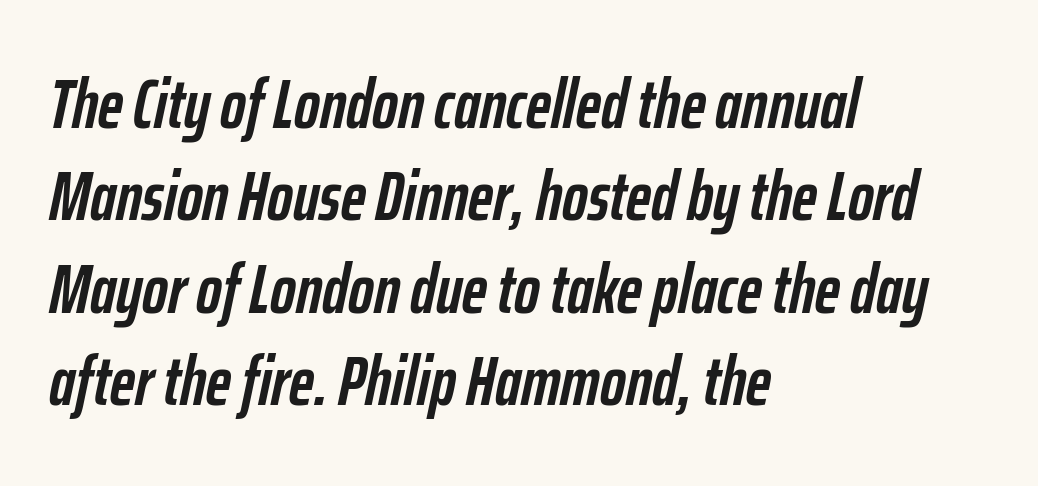
The image shows 69 px semibold, condensed type, italic (leaning right); set left-aligned, normal line spacing (1.34x), normal letter spacing, not underlined; low stroke contrast and a medium x-height.
